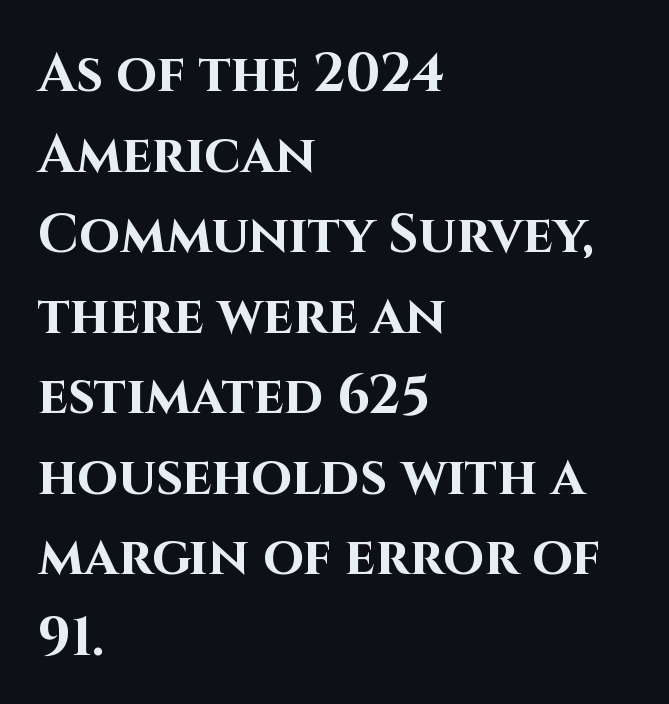
The image shows 53 px bold sans-serif type, upright; set left-aligned, normal line spacing (1.52x), normal letter spacing, not underlined; high stroke contrast and a large x-height.
